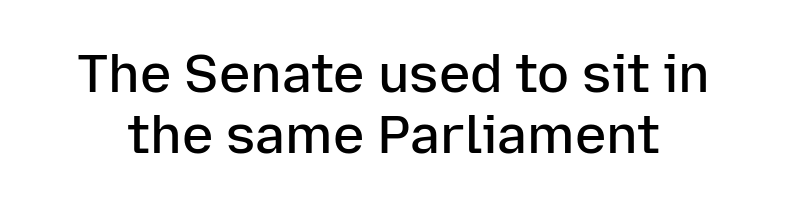
{"serif": "no", "italic": "no", "bold": "semi", "weight": "semibold", "width": "normal", "stroke_contrast": "low", "x_height": "medium", "monospaced": "no", "underline": "no", "line_spacing_ratio": 1.16, "letter_spacing": "normal", "letter_spacing_em": 0.0, "glyph_px": 53}
